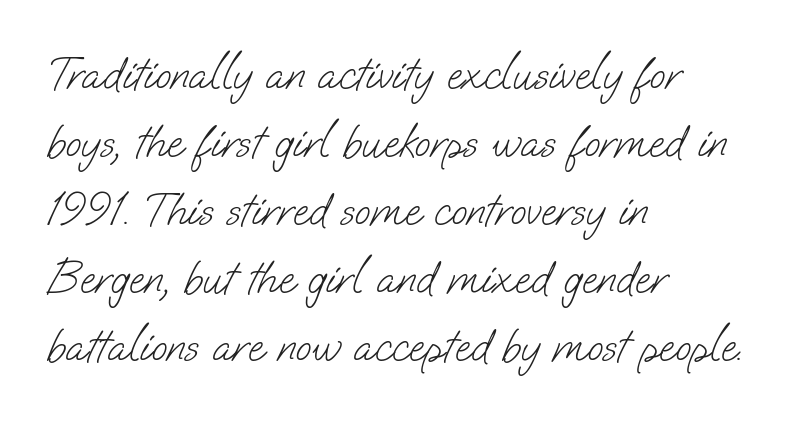
{"serif": "no", "bold": "no", "weight": "light", "width": "normal", "stroke_contrast": "low", "x_height": "small", "monospaced": "no", "underline": "no", "align": "left", "line_spacing": "normal", "line_spacing_ratio": 1.48, "letter_spacing": "normal", "letter_spacing_em": 0.0, "glyph_px": 46}
